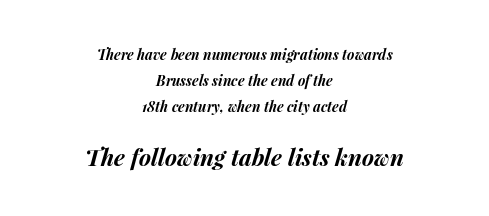
Q: Is the text bold? A: Yes.
Q: Is the text italic (slanted)? A: Yes, it leans right by about 15 degrees.
Q: Is the text underlined? A: No.
Q: How is the paragraph aligned? A: Centered.
Q: Is the spacing between letters normal or unusually wide? A: Normal.
Q: Which block of text is set in a larger size, the first (top) or the second (bottom)? A: The second (bottom) one.
